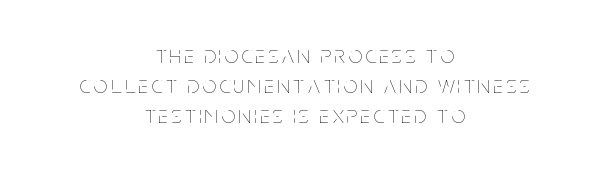
This sample is center-justified, so both line endings float freely. This reads as an unemphasized weight, regular at the heaviest. Descenders are the only things crossing below the line. Quick note: not italic, upright.
